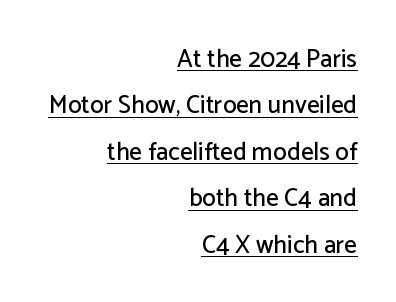
The image shows 25 px text type, upright; set right-aligned, line spacing 1.86x, normal letter spacing, underlined.
